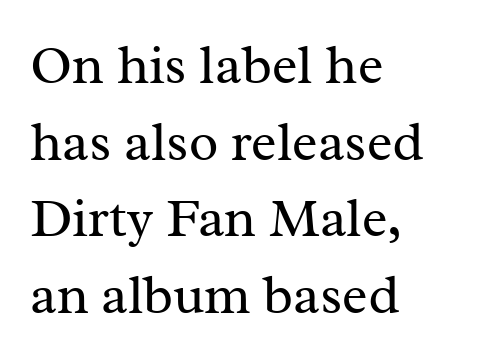
{"serif": "yes", "italic": "no", "bold": "no", "weight": "regular", "width": "normal", "stroke_contrast": "medium", "x_height": "medium", "monospaced": "no", "underline": "no", "align": "left", "line_spacing": "normal", "line_spacing_ratio": 1.42, "letter_spacing": "normal", "letter_spacing_em": 0.0, "glyph_px": 54}
